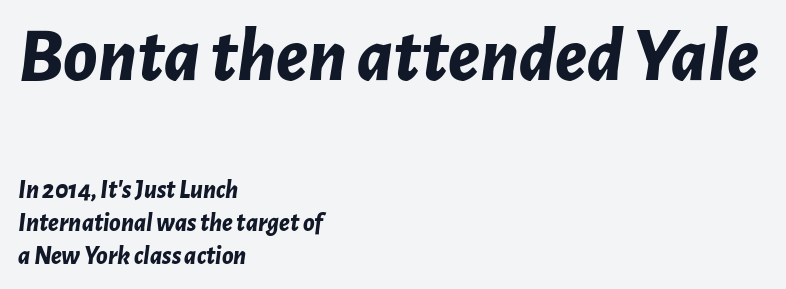
The image shows 77 px bold type, italic (leaning right); set left-aligned, normal line spacing (1.27x), normal letter spacing, not underlined; the first (top) block is 2.96x larger; low stroke contrast and a medium x-height.
